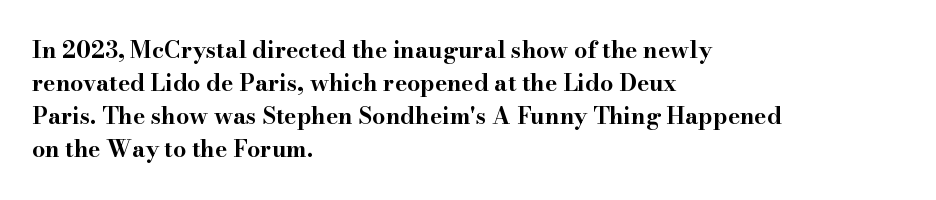
Q: Is the text bold? A: Yes.
Q: Is the text italic (slanted)? A: No, it is upright.
Q: Is the text underlined? A: No.
Q: How is the paragraph aligned? A: Left-aligned.
Q: Is the spacing between letters normal or unusually wide? A: Normal.
Q: Is the spacing between lines tight, normal or loose? A: Normal.
